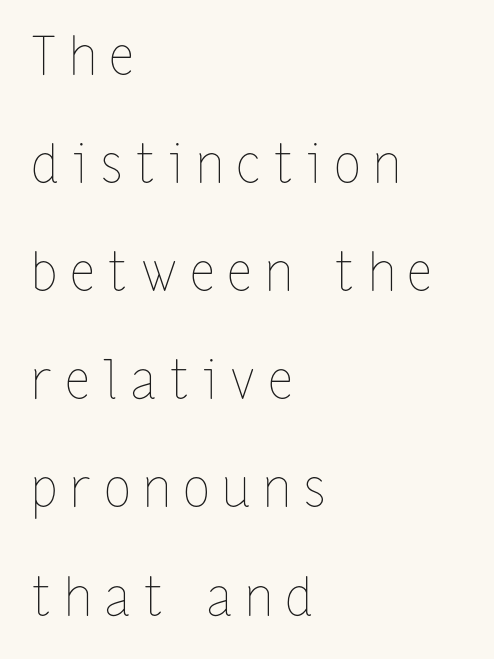
{"italic": "no", "bold": "no", "weight": "thin", "width": "condensed", "stroke_contrast": "low", "x_height": "medium", "monospaced": "no", "underline": "no", "align": "left", "line_spacing": "loose", "line_spacing_ratio": 2.04, "letter_spacing": "wide", "letter_spacing_em": 0.27, "glyph_px": 53}
